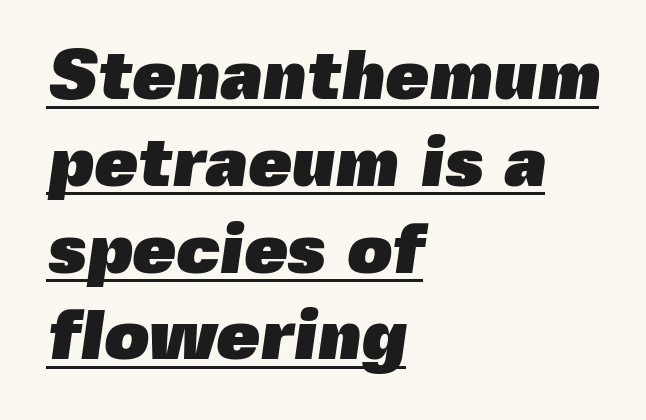
Q: Is the text bold? A: Yes.
Q: Is the typeface a serif or a sans-serif typeface? A: Sans-serif.
Q: Is the text underlined? A: Yes.
Q: How is the paragraph aligned? A: Left-aligned.
Q: Is the spacing between letters normal or unusually wide? A: Normal.
Q: Width (condensed, normal, or wide)? A: Normal.
Q: x-height? A: Medium.
Q: Monospaced? A: No.
